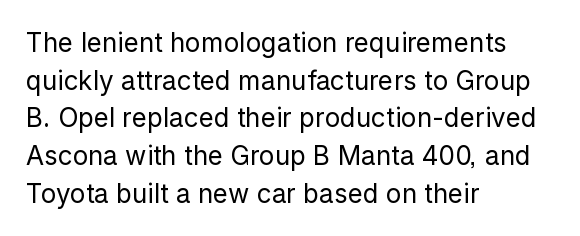
Q: Is the text bold? A: No.
Q: Is the text italic (slanted)? A: No, it is upright.
Q: Is the text underlined? A: No.
Q: How is the paragraph aligned? A: Left-aligned.
Q: Is the spacing between letters normal or unusually wide? A: Normal.
Q: Is the spacing between lines tight, normal or loose? A: Normal.
